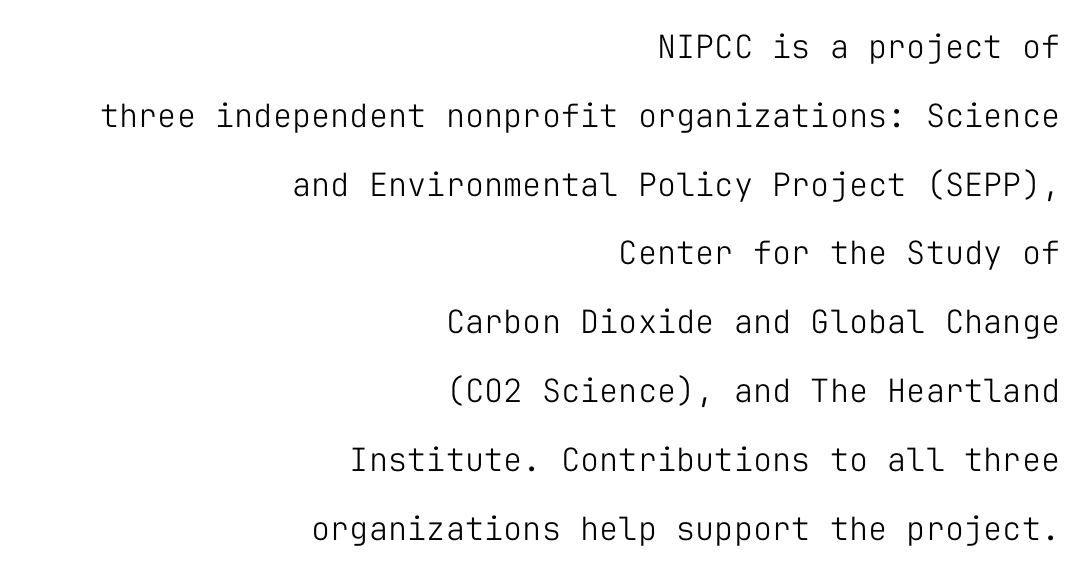
The letters look calm and open, with moderate or lighter stems. Only glyphs here, with clear space below each row. Here the designer chose a console-style face with uniform glyph widths. Quick note: interline space is abundant. Each word holds together tightly as a unit, with standard inter-letter gaps.
